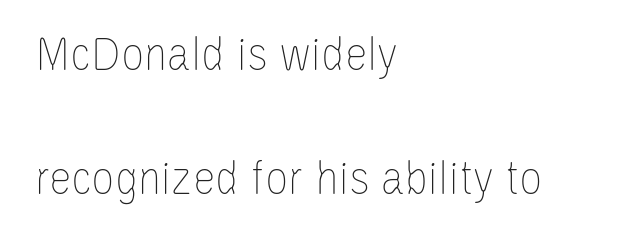
The image shows 51 px thin, condensed type, upright; set left-aligned, loose line spacing (2.43x), normal letter spacing, not underlined; low stroke contrast and a large x-height.
